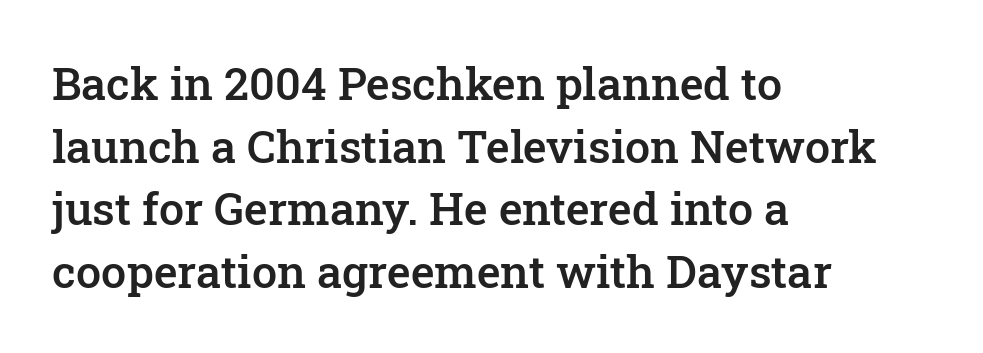
Classification — serif. Is the letter spacing exaggerated? No — it looks like the ordinary default. All the whitespace from short lines collects on the right. The rows are spaced the way most documents space them.
